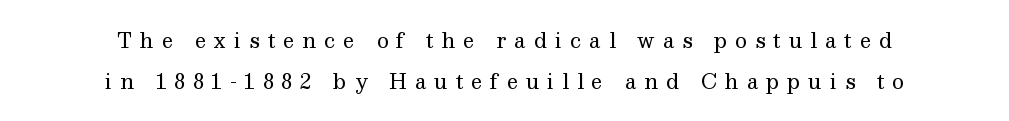
A centered setting, common on invitations and titles, is used for this passage. Compared with a typical body face, this is equally light or lighter still. Do the letters lean? They stand straight. Successive baselines arrive slowly, with a big drop between each. Look at the tracking — it's clearly loosened, letters drifting apart.
